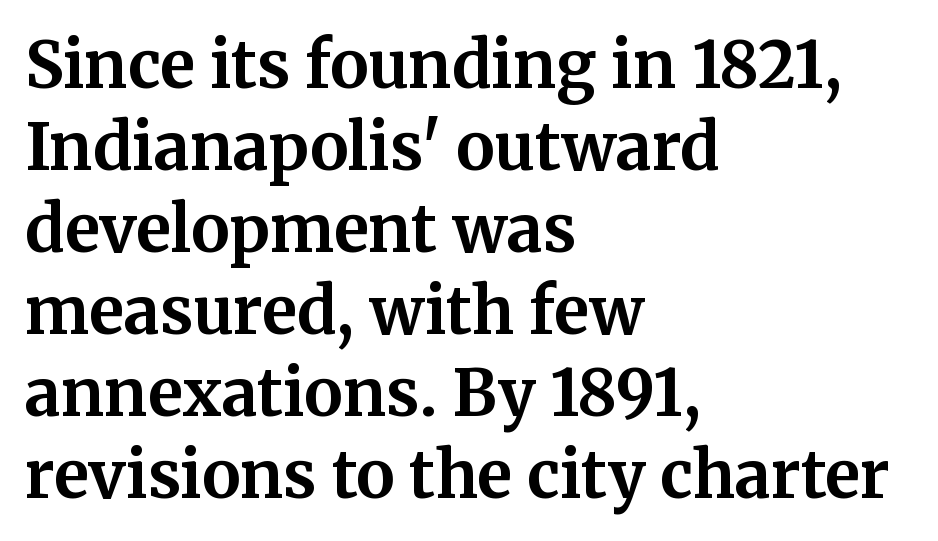
The image shows 64 px bold serif type, upright; set left-aligned, normal line spacing (1.28x), normal letter spacing, not underlined; medium stroke contrast and a medium x-height.
